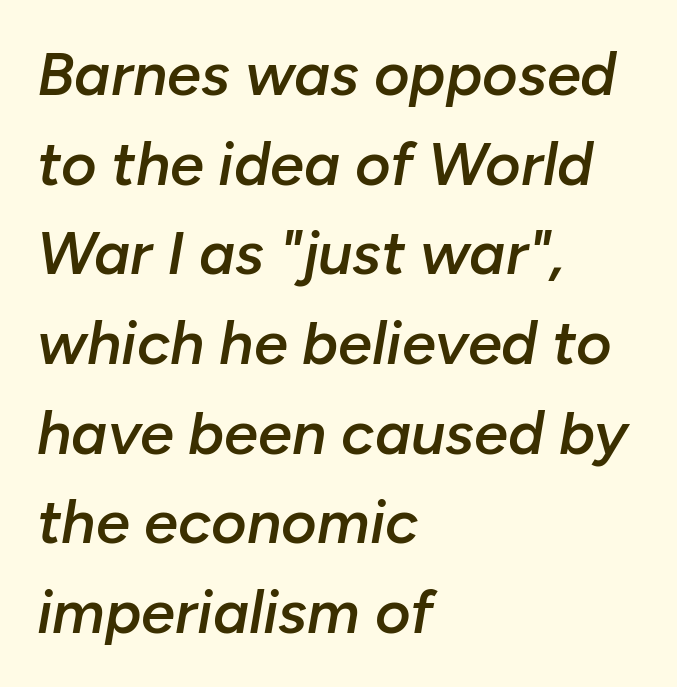
Q: Is the text bold? A: Semi-bold.
Q: Is the text italic (slanted)? A: Yes, it leans right by about 10 degrees.
Q: Is the text underlined? A: No.
Q: How is the paragraph aligned? A: Left-aligned.
Q: Is the spacing between letters normal or unusually wide? A: Normal.
Q: Is the spacing between lines tight, normal or loose? A: Normal.
Q: Width (condensed, normal, or wide)? A: Normal.
Q: Stroke contrast? A: Low.
Q: x-height? A: Medium.
Q: Monospaced? A: No.
